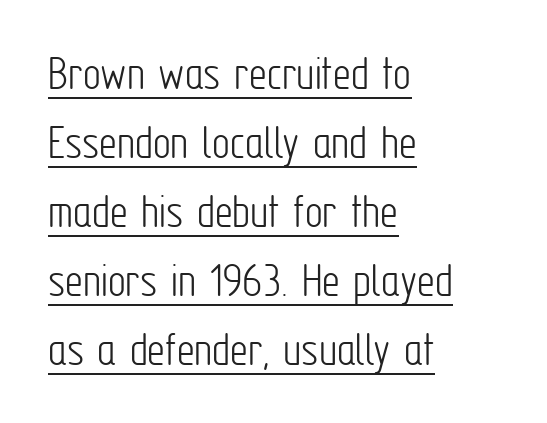
The rendering uses natural spacing where letterforms have individual widths. Upright lettering throughout. In CSS terms this would be text-align: left. The rendering uses the underline text-decoration.
